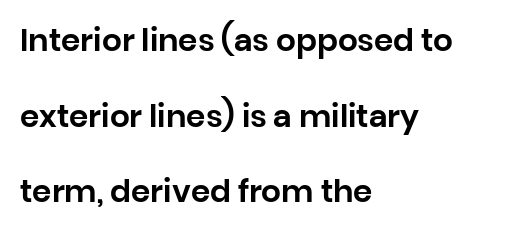
Q: Is the text italic (slanted)? A: No, it is upright.
Q: Is the typeface a serif or a sans-serif typeface? A: Sans-serif.
Q: Is the text underlined? A: No.
Q: How is the paragraph aligned? A: Left-aligned.
Q: Is the spacing between letters normal or unusually wide? A: Normal.
Q: Is the spacing between lines tight, normal or loose? A: Loose.
Q: Width (condensed, normal, or wide)? A: Normal.
Q: Stroke contrast? A: Low.
Q: x-height? A: Large.
Q: Monospaced? A: No.
